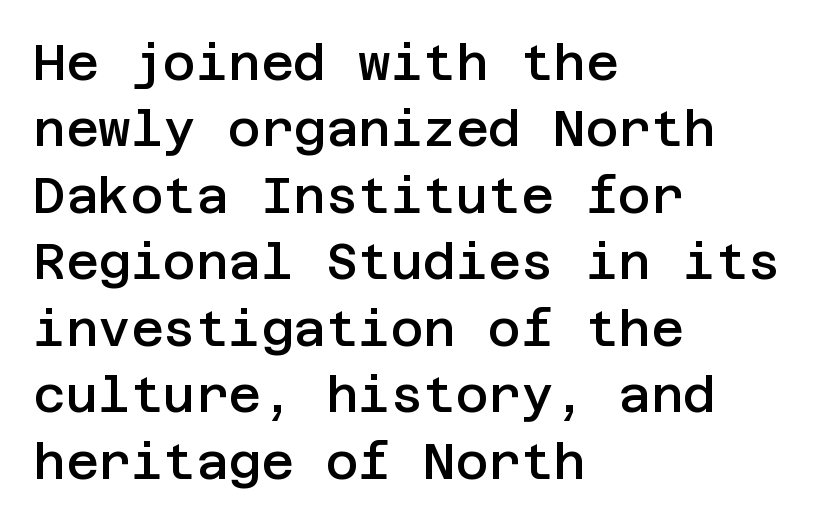
It's the straight-up-and-down kind of type. Is the block centered? No — it sits flush against the left margin. Emphasis by weight is partial: semibold. Words appear dense and cohesive because spacing is normal. A normal amount of white space separates one row of letters from the next.
